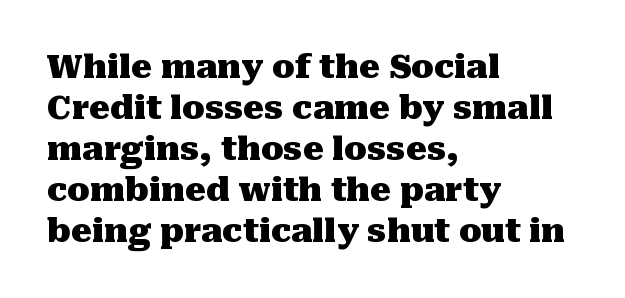
To sum up the face: it has serifs. Looks like regular typesetting: each glyph gets only the width it needs. The gaps between neighbouring characters are ordinary and unremarkable. The type sits square on the baseline with zero lean. Honestly, there is no underline to notice here at all. These words are printed bold, with thick strokes throughout.
